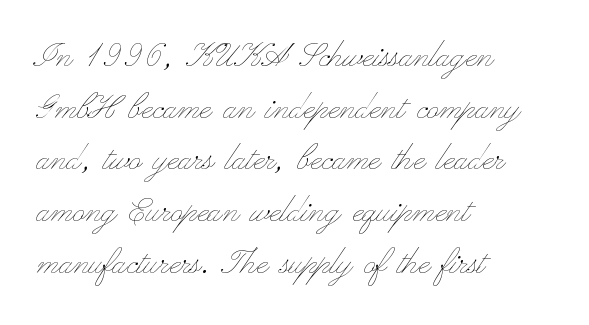
{"bold": "no", "weight": "thin", "width": "wide", "stroke_contrast": "low", "x_height": "small", "monospaced": "no", "underline": "no", "align": "left", "line_spacing": "normal", "line_spacing_ratio": 1.26, "letter_spacing": "normal", "letter_spacing_em": 0.0, "glyph_px": 41}
